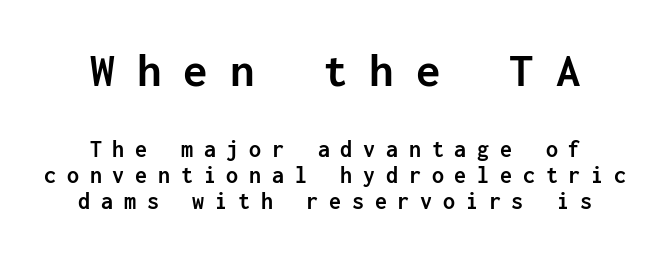
Ascenders rise straight up at ninety degrees. Anything drawn beneath the words? Only blank space. In terms of letterspacing, this is a distinctly airy, spread setting. Thick stems and heavy bowls — unmistakably bold. Are there feet on the stems? There aren't — it's a sans.
